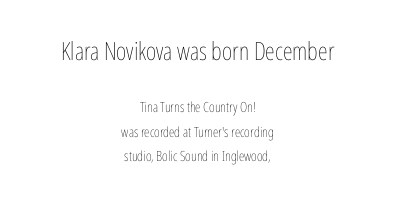
Q: Is the text bold? A: No.
Q: Is the text italic (slanted)? A: No, it is upright.
Q: Is the text underlined? A: No.
Q: How is the paragraph aligned? A: Centered.
Q: Is the spacing between letters normal or unusually wide? A: Normal.
Q: Which block of text is set in a larger size, the first (top) or the second (bottom)? A: The first (top) one.
